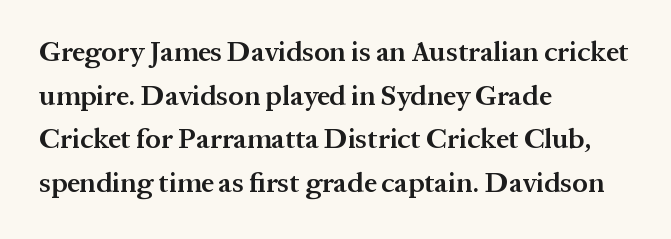
{"serif": "yes", "italic": "no", "bold": "semi", "weight": "semibold", "width": "normal", "stroke_contrast": "medium", "x_height": "medium", "monospaced": "no", "underline": "no", "align": "left", "line_spacing": "normal", "line_spacing_ratio": 1.56, "letter_spacing": "normal", "letter_spacing_em": 0.0, "glyph_px": 28}
